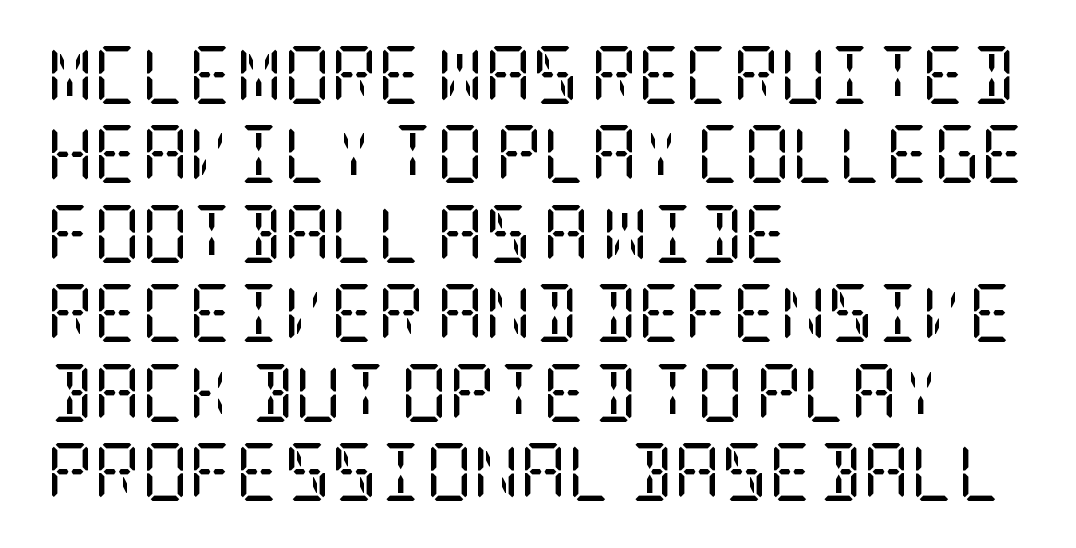
Tracking value appears to be zero — textbook default spacing. The passage shown stacks its lines at a standard gap. The letters carry serifs — small finishing strokes at the ends of their stems. Vertical strokes here are truly vertical. On a weight scale, this lands at 450 or below.
